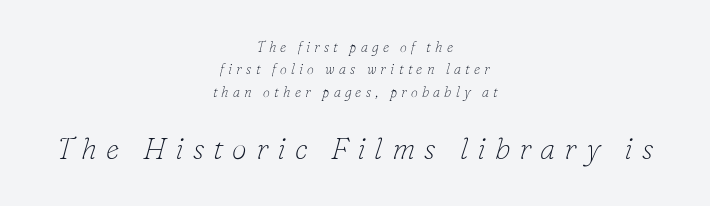
The image shows 30 px thin serif type, italic (leaning right); set centered, normal line spacing (1.6x), unusually wide letter spacing (+0.3 em), not underlined; the second (bottom) block is 2.14x larger; low stroke contrast and a small x-height.
